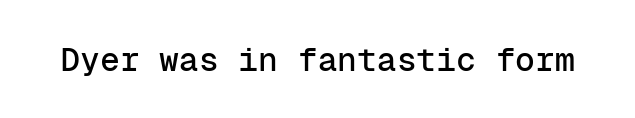
The gap between lines stays unmarked. The tracking reads as untouched default to a designer's eye. Designer's note — italics off, roman on. The rendering uses typewriter-style spacing with identical character cells. I'd call this a sans setting — the letters go barefoot.
